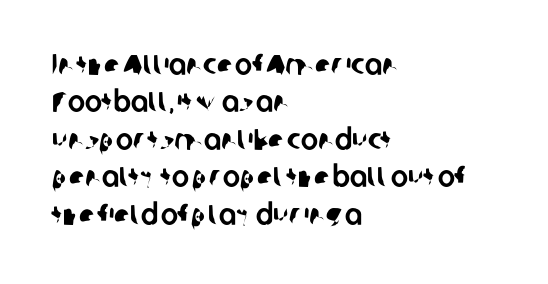
The face used here is proportionally spaced, like ordinary book or web type. Vertically, the passage feels balanced, rows spaced as you'd expect. Each word holds together tightly as a unit, with standard inter-letter gaps. The font family rendered here belongs to the sans-serif group.
